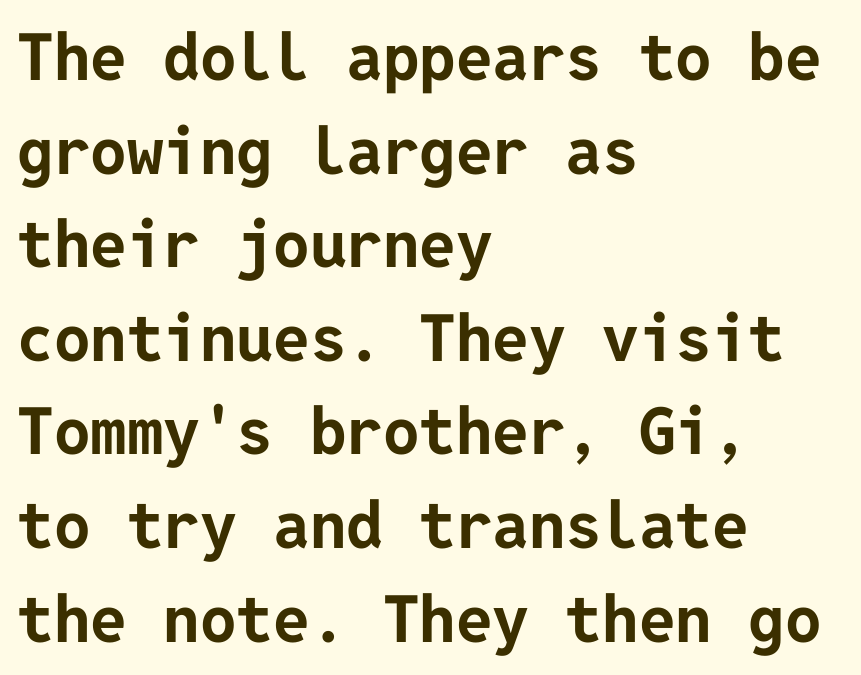
Does the lettering tilt? It doesn't — this is upright. A typesetter would call this zero additional tracking. Alignment: flush left. Check the space under the baseline: it is left empty. Nothing sits at the stroke ends, so this counts as sans-serif.
